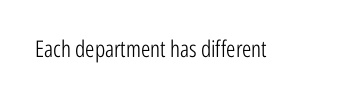
The image shows 23 px text type, upright; set normal letter spacing, not underlined.
